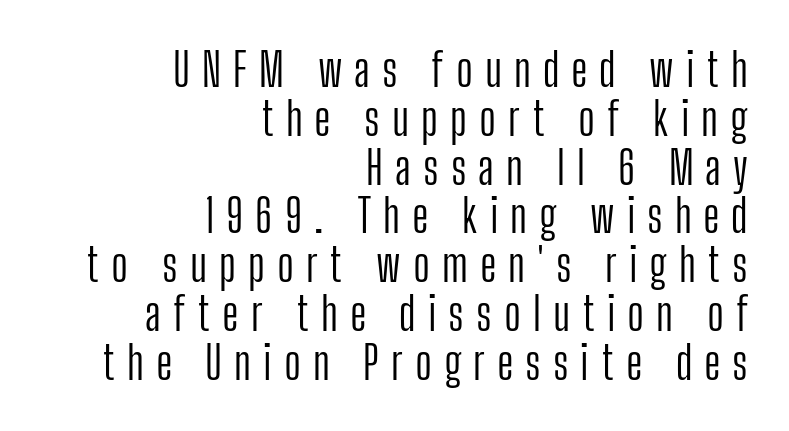
Q: Is the text bold? A: No.
Q: Is the text italic (slanted)? A: No, it is upright.
Q: Is the typeface a serif or a sans-serif typeface? A: Sans-serif.
Q: Is the text underlined? A: No.
Q: How is the paragraph aligned? A: Right-aligned.
Q: Is the spacing between letters normal or unusually wide? A: Unusually wide.
Q: Is the spacing between lines tight, normal or loose? A: Tight.
Q: Width (condensed, normal, or wide)? A: Condensed.
Q: Stroke contrast? A: Low.
Q: x-height? A: Medium.
Q: Monospaced? A: No.
